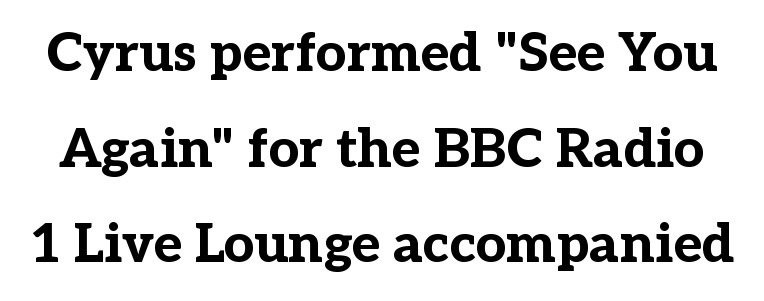
Character widths vary here, with narrow letters taking less room than wide ones. Inter-character spacing is left at the font's built-in metrics. Each row of text sits above clean, open space. No italicization has been applied; the sample stays upright.
